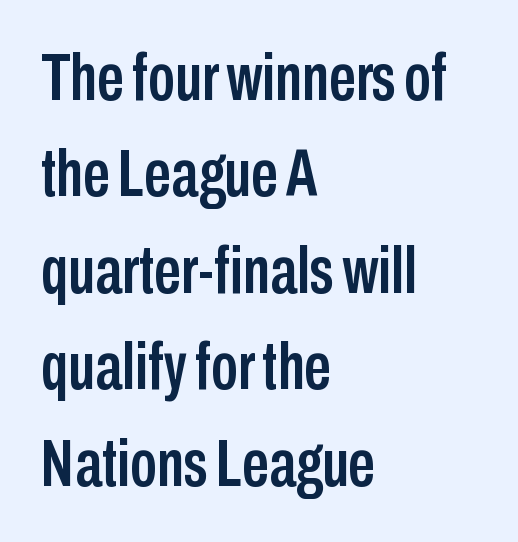
{"serif": "no", "italic": "no", "width": "condensed", "stroke_contrast": "low", "x_height": "medium", "monospaced": "no", "underline": "no", "align": "left", "line_spacing": "normal", "line_spacing_ratio": 1.44, "letter_spacing": "normal", "letter_spacing_em": 0.0, "glyph_px": 67}
